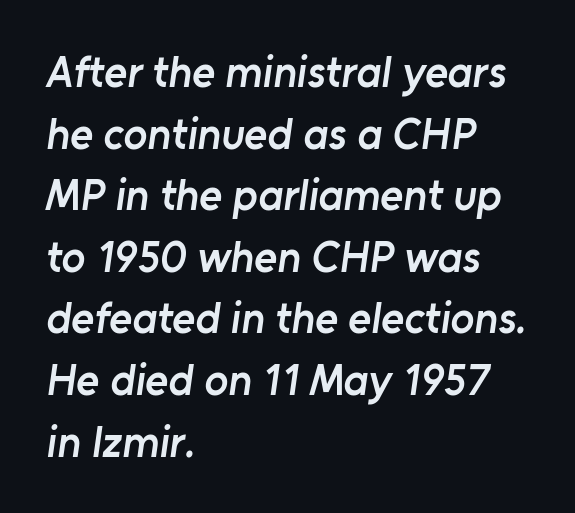
Firm but not heavy-handed strokes: this text is semibold. A typesetter would call this zero additional tracking. Nobody drew a line under any word here. The face used here is proportionally spaced, like ordinary book or web type. Is this a sans? Yes — the strokes have no serifs.
